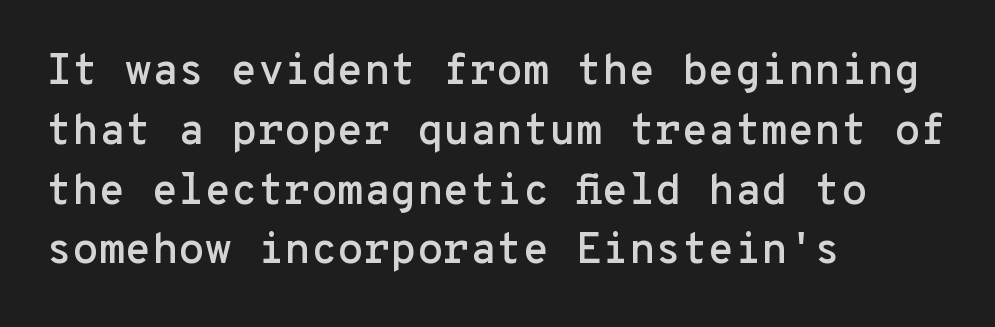
The image shows 43 px sans-serif type, upright, monospaced; set left-aligned, normal line spacing (1.39x), normal letter spacing, not underlined; low stroke contrast and a medium x-height.
